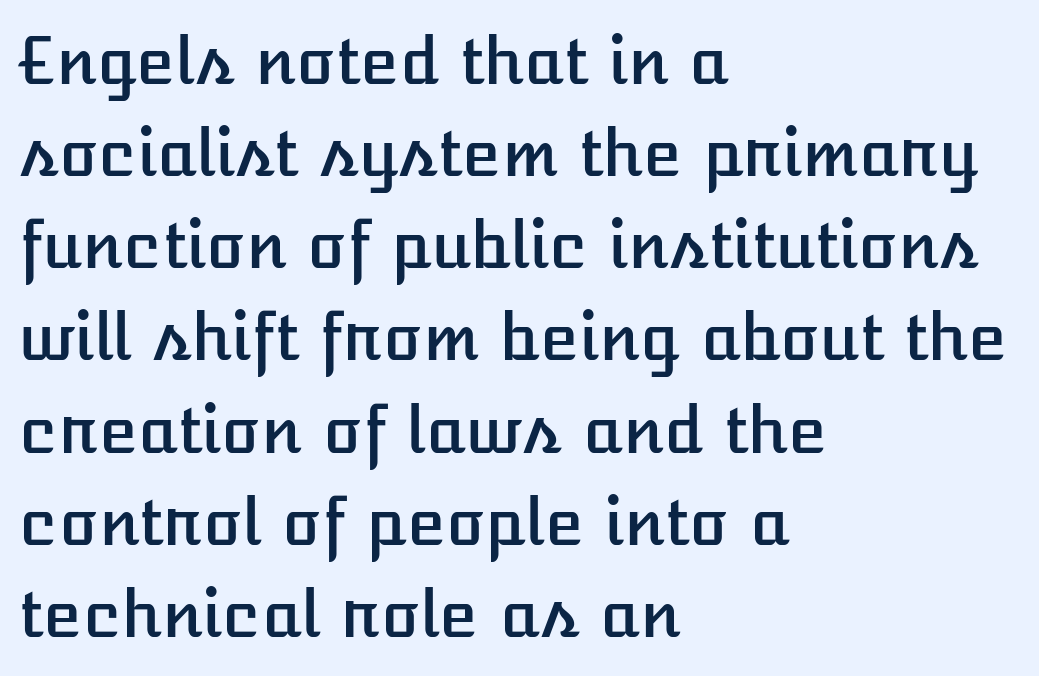
Every character sits straight up, as roman type does. Varying glyph widths throughout — classic text-font behaviour. The setting favours the left margin, as ordinary paragraphs usually do. Baseline-to-baseline distance is the conventional proportion of letter height. Check the space under the baseline: it is left empty.
